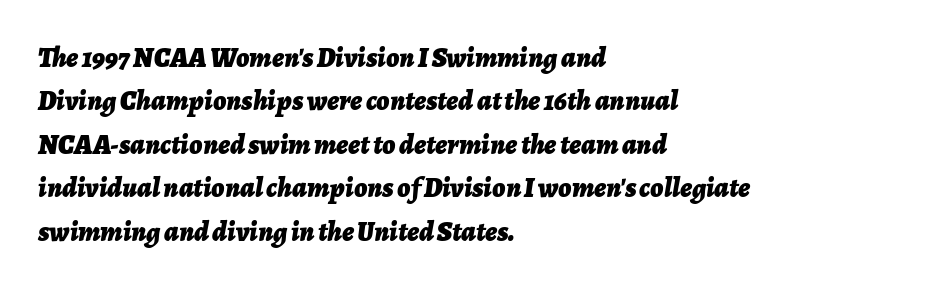
The image shows 28 px bold type, italic (leaning right); set left-aligned, normal line spacing (1.55x), normal letter spacing, not underlined; low stroke contrast and a medium x-height.
